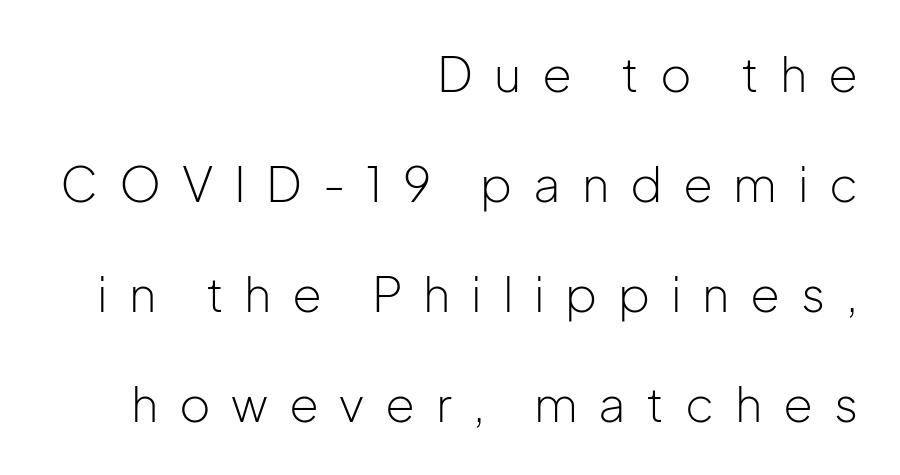
Stroke terminals: plain, sans-serif. Horizontal bands of white between lines are thick stripes. Check under the words: just untouched page. Note the varied advance widths — an 'i' is clearly narrower than an 'm'. The letters stand straight up with perfectly vertical stems. The tracking jumps out immediately: characters are airy and widely separated.
